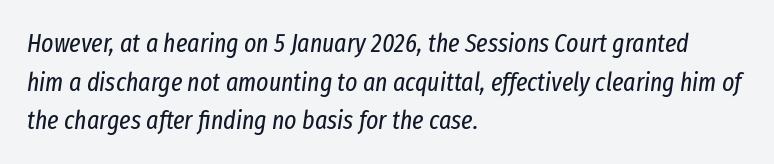
{"italic": "yes", "lean": "right", "slant_degrees": 8, "bold": "no", "underline": "no", "align": "left", "line_spacing": "normal", "line_spacing_ratio": 1.49, "letter_spacing": "normal", "letter_spacing_em": 0.0, "glyph_px": 26}
